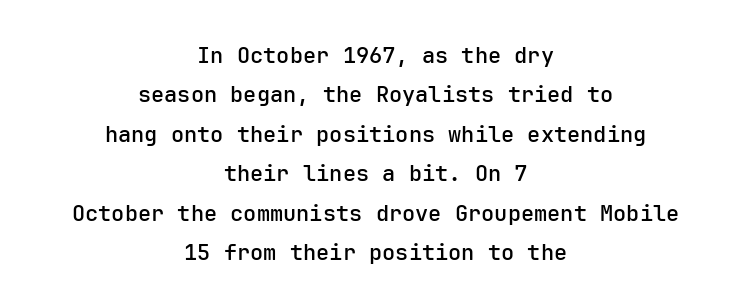
The image shows 22 px text type, upright; set centered, line spacing 1.79x, normal letter spacing, not underlined.
